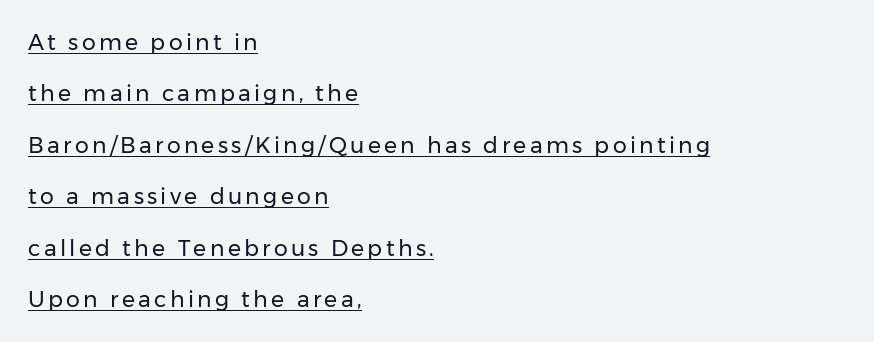
Line spacing here is loose. The axis of the letterforms is exactly vertical. Emphasis is given by a line drawn under the lettering. Nothing heavy about these letters — not bold at all.
